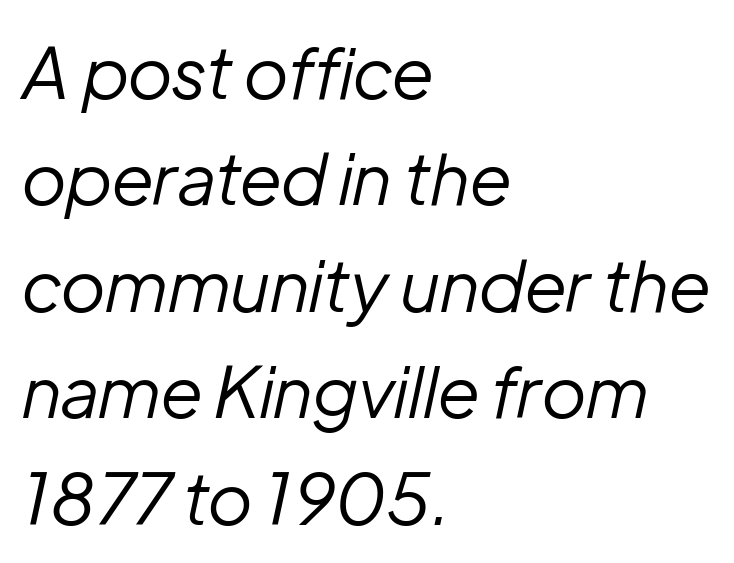
Leading matches the norm, producing a regular column. The gap between lines stays unmarked. Inter-character spacing is left at the font's built-in metrics. Line beginnings align vertically; line endings do not. Slant detected: the letters are inclined.
